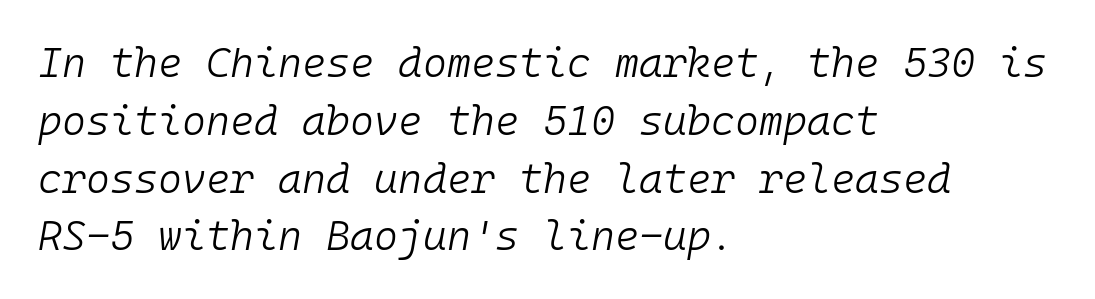
Look at the tracking — it's just the regular setting, nothing added. Bare-footed words on every line. The font's italic variant was chosen for this text. A typesetter would call this monospace, since all characters share one set width. The text block is weighted toward the left margin, trailing off unevenly rightward.
